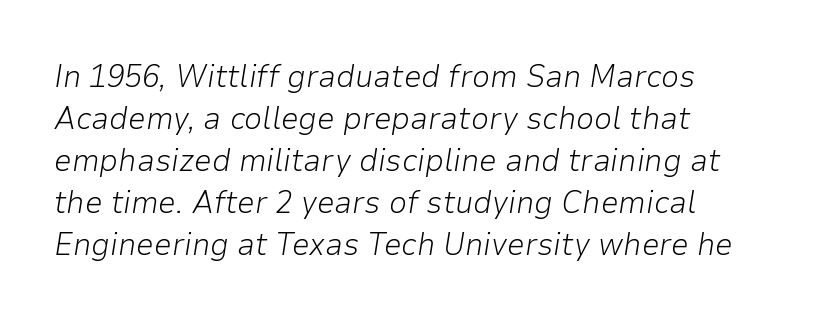
Q: Is the text bold? A: No.
Q: Is the text italic (slanted)? A: Yes, it leans right by about 9 degrees.
Q: Is the text underlined? A: No.
Q: Is the spacing between letters normal or unusually wide? A: Normal.
Q: Is the spacing between lines tight, normal or loose? A: Normal.
Q: Width (condensed, normal, or wide)? A: Normal.
Q: Stroke contrast? A: Low.
Q: x-height? A: Medium.
Q: Monospaced? A: No.
